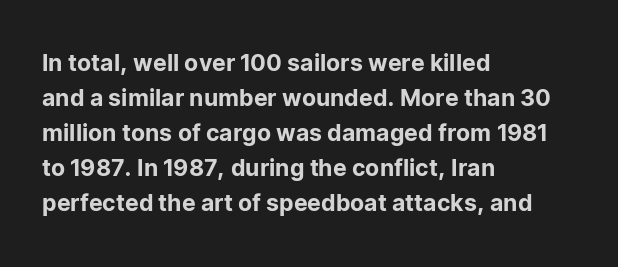
{"italic": "no", "underline": "no", "align": "left", "line_spacing": "normal", "line_spacing_ratio": 1.52, "letter_spacing": "normal", "letter_spacing_em": 0.0, "glyph_px": 23}
